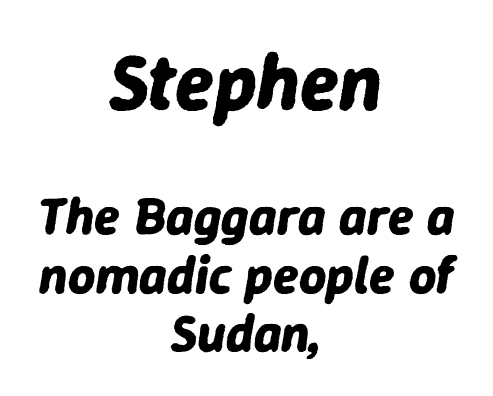
The image shows 80 px bold type, italic (leaning right); set centered, tight line spacing (1.11x), normal letter spacing, not underlined; the first (top) block is 1.51x larger; low stroke contrast and a medium x-height.
